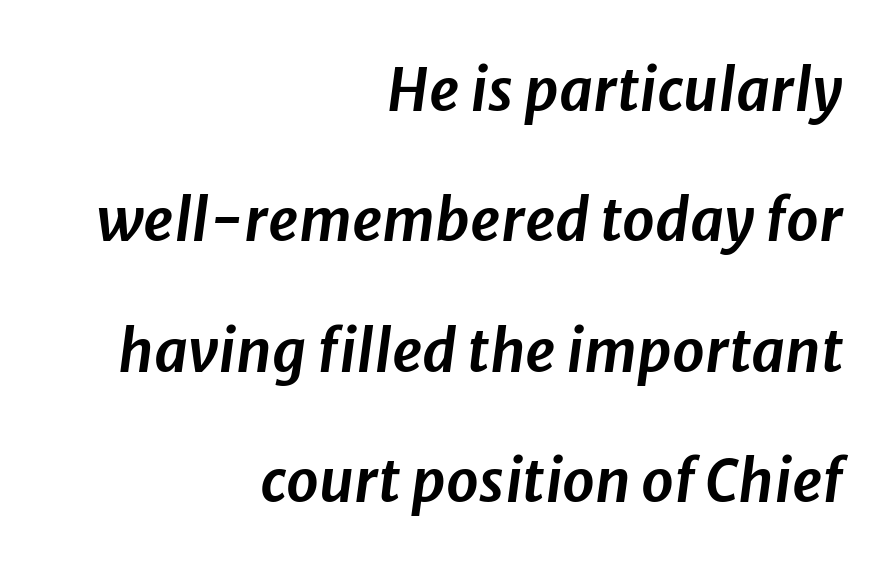
The image shows 58 px text type, italic (leaning right); set right-aligned, loose line spacing (2.25x), normal letter spacing, not underlined; low stroke contrast and a medium x-height.
